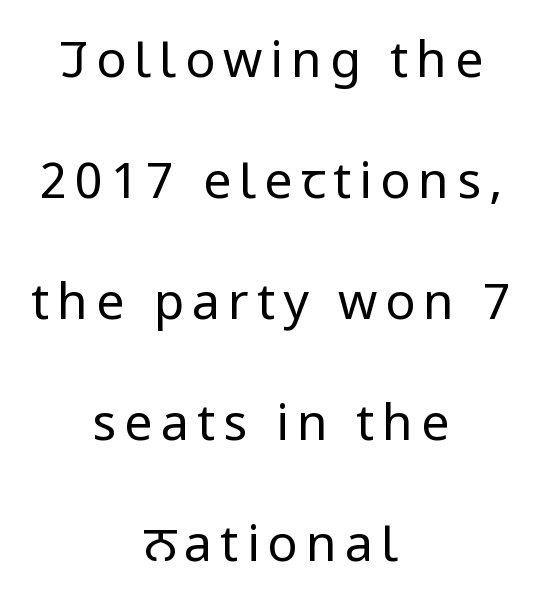
The image shows 50 px regular-weight, condensed sans-serif type, upright; set centered, loose line spacing (2.42x), not underlined; low stroke contrast and a large x-height.
